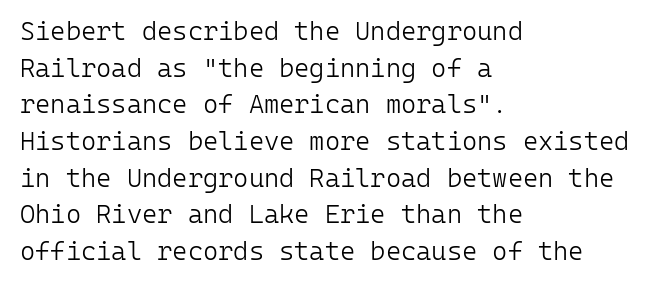
{"italic": "no", "bold": "no", "underline": "no", "align": "left", "line_spacing": "normal", "line_spacing_ratio": 1.41, "letter_spacing": "normal", "letter_spacing_em": 0.0, "glyph_px": 26}
